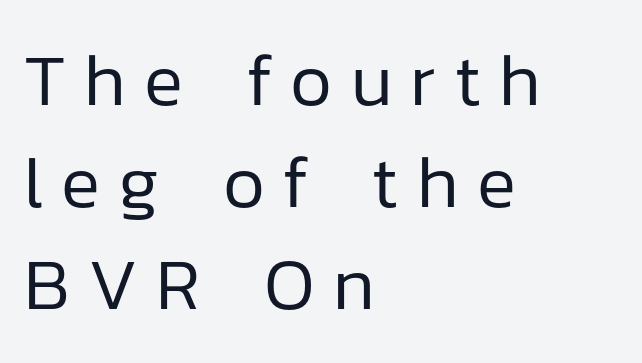
The compositor pushed each line to the left boundary. The passage shown is not bold in any degree. Does the lettering tilt? It doesn't — this is upright. One glance says typical: line gaps are just what's usual. A bare baseline throughout the passage. This rendering employs a face without finishing strokes, i.e., a sans-serif.
